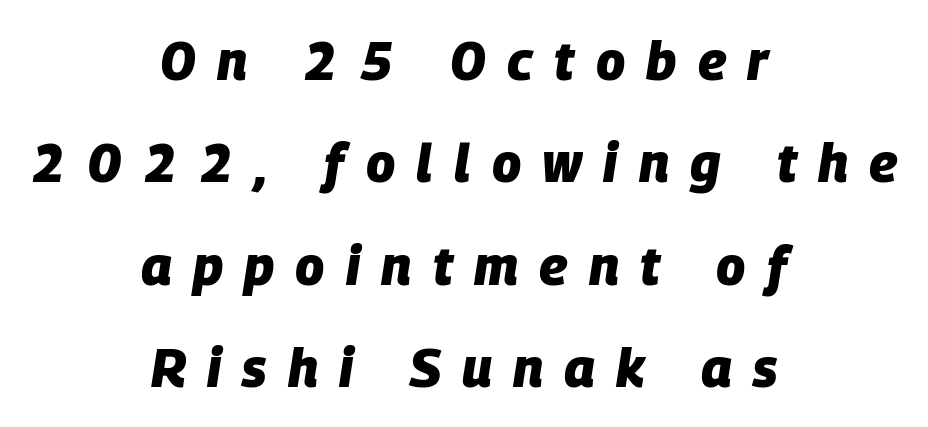
{"italic": "yes", "lean": "right", "slant_degrees": 9, "bold": "yes", "weight": "heavy", "width": "normal", "stroke_contrast": "low", "x_height": "large", "monospaced": "no", "underline": "no", "align": "center", "line_spacing": "loose", "line_spacing_ratio": 1.93, "letter_spacing": "wide", "letter_spacing_em": 0.4, "glyph_px": 53}
